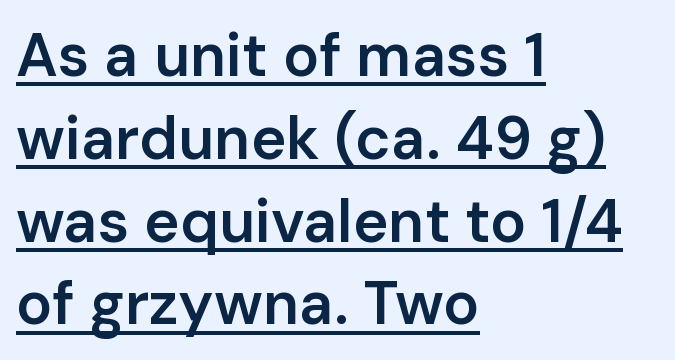
Between one letter and the next there's only the usual sliver of space. These characters rest on top of a visible drawn line. Observe the absence of serifs on each vertical stroke in this sample. Weight check: semibold — heavier than regular, not quite bold. A student would call this left alignment; a typographer would say flush left, rag right. Do the characters align in a grid? No, the font is proportional.
